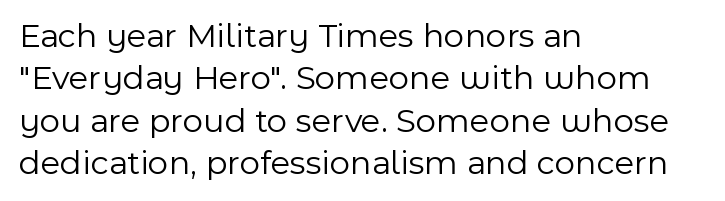
{"serif": "no", "italic": "no", "bold": "no", "weight": "light", "width": "normal", "x_height": "medium", "monospaced": "no", "underline": "no", "align": "left", "line_spacing_ratio": 1.21, "letter_spacing": "normal", "letter_spacing_em": 0.0, "glyph_px": 35}
